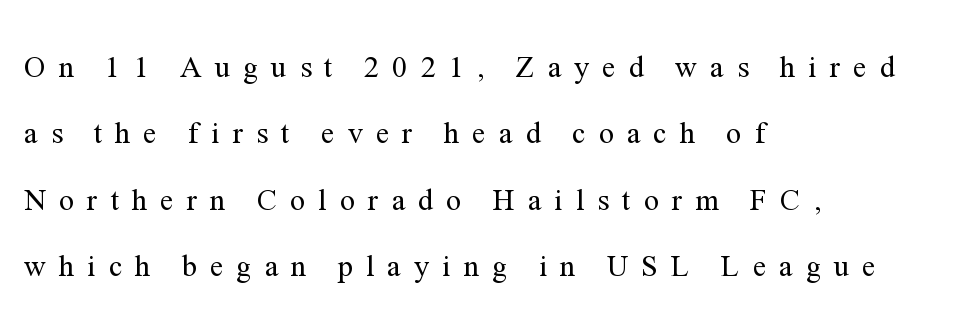
{"serif": "yes", "italic": "no", "bold": "no", "weight": "regular", "width": "normal", "stroke_contrast": "medium", "x_height": "medium", "monospaced": "no", "underline": "no", "align": "left", "line_spacing": "loose", "line_spacing_ratio": 2.21, "letter_spacing": "wide", "letter_spacing_em": 0.44, "glyph_px": 30}
